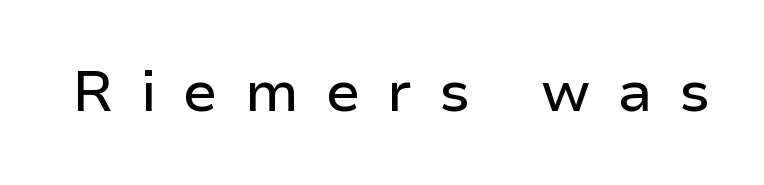
Q: Is the text italic (slanted)? A: No, it is upright.
Q: Is the typeface a serif or a sans-serif typeface? A: Sans-serif.
Q: Is the text underlined? A: No.
Q: Is the spacing between letters normal or unusually wide? A: Unusually wide.
Q: Width (condensed, normal, or wide)? A: Normal.
Q: Stroke contrast? A: Low.
Q: x-height? A: Medium.
Q: Monospaced? A: No.
